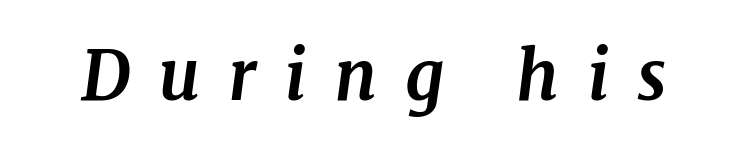
The image shows 69 px bold serif type, italic (leaning right); set unusually wide letter spacing (+0.4 em), not underlined; medium stroke contrast and a medium x-height.
